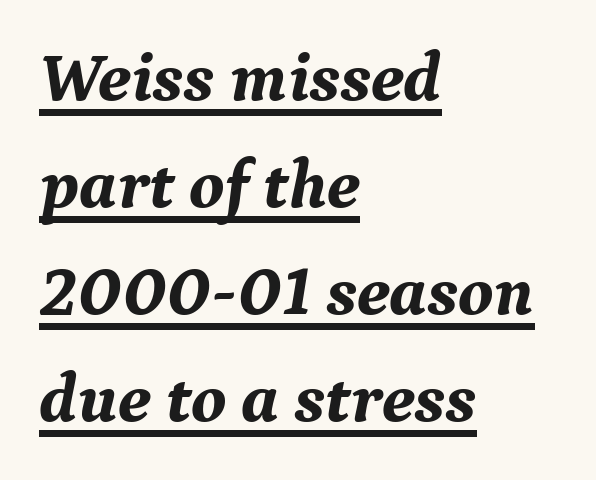
{"serif": "yes", "italic": "yes", "lean": "right", "slant_degrees": 9, "bold": "yes", "weight": "bold", "width": "normal", "stroke_contrast": "medium", "x_height": "medium", "monospaced": "no", "underline": "yes", "align": "left", "line_spacing": "normal", "line_spacing_ratio": 1.53, "letter_spacing": "normal", "letter_spacing_em": 0.0, "glyph_px": 70}
